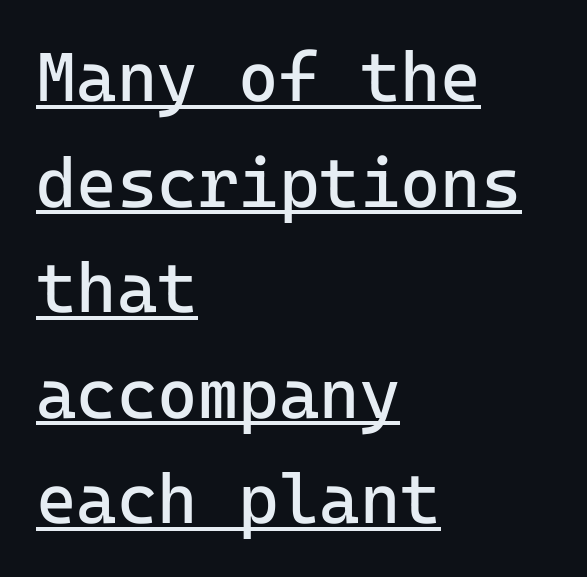
Q: Is the text bold? A: No.
Q: Is the text italic (slanted)? A: No, it is upright.
Q: Is the typeface a serif or a sans-serif typeface? A: Sans-serif.
Q: Is the text underlined? A: Yes.
Q: How is the paragraph aligned? A: Left-aligned.
Q: Is the spacing between letters normal or unusually wide? A: Normal.
Q: Is the spacing between lines tight, normal or loose? A: Normal.
Q: Width (condensed, normal, or wide)? A: Normal.
Q: Stroke contrast? A: Low.
Q: x-height? A: Medium.
Q: Monospaced? A: Yes.
